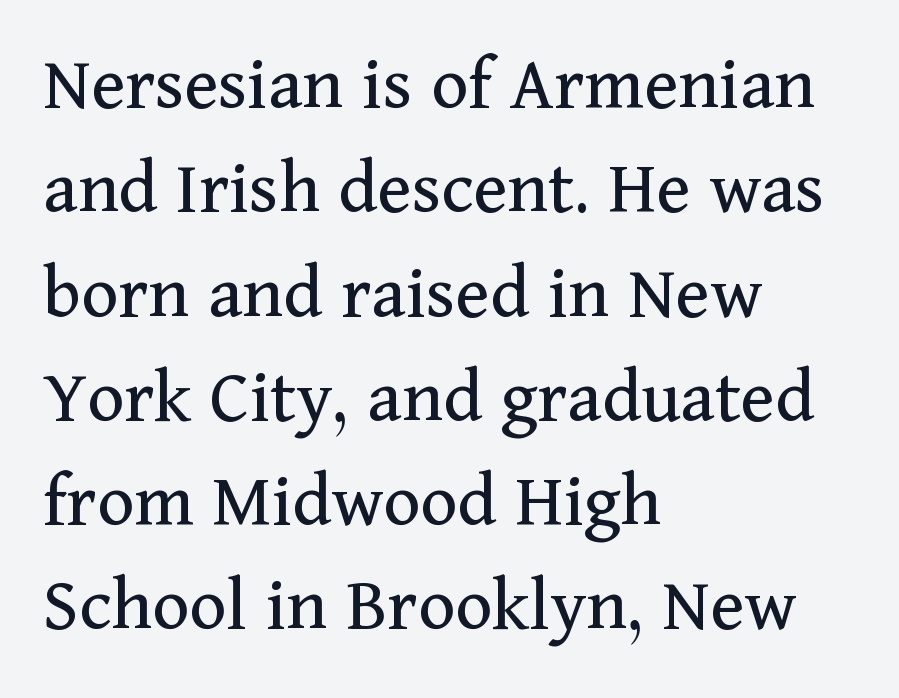
No heavy texture on the line: the type isn't bold. Each letter keeps its own natural width here, so spacing adapts to shape. The type family on display is of the serif kind. The rag falls on the right side of this text block.
